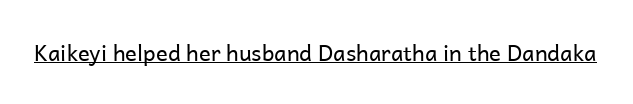
Q: Is the text bold? A: No.
Q: Is the text italic (slanted)? A: No, it is upright.
Q: Is the text underlined? A: Yes.
Q: Is the spacing between letters normal or unusually wide? A: Normal.
